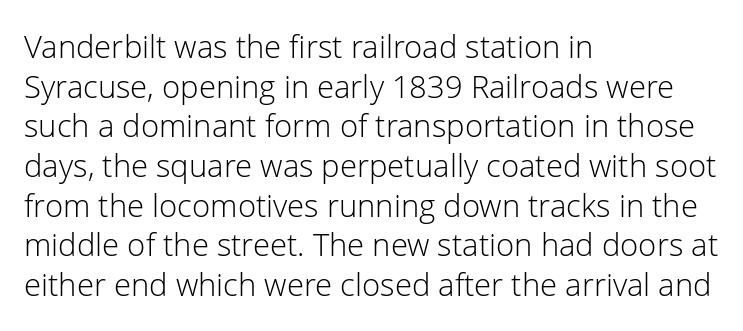
The image shows 31 px light sans-serif type, upright; set left-aligned, normal line spacing (1.28x), normal letter spacing, not underlined; low stroke contrast and a medium x-height.
